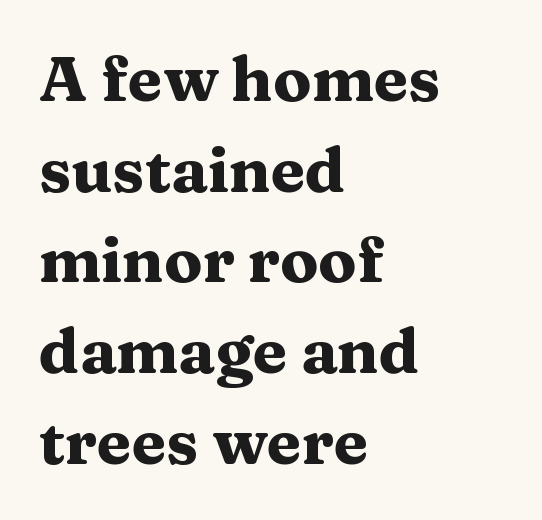
{"serif": "yes", "italic": "no", "bold": "yes", "weight": "heavy", "width": "wide", "stroke_contrast": "medium", "x_height": "medium", "monospaced": "no", "underline": "no", "align": "left", "line_spacing": "normal", "line_spacing_ratio": 1.44, "letter_spacing": "normal", "letter_spacing_em": 0.0, "glyph_px": 63}
